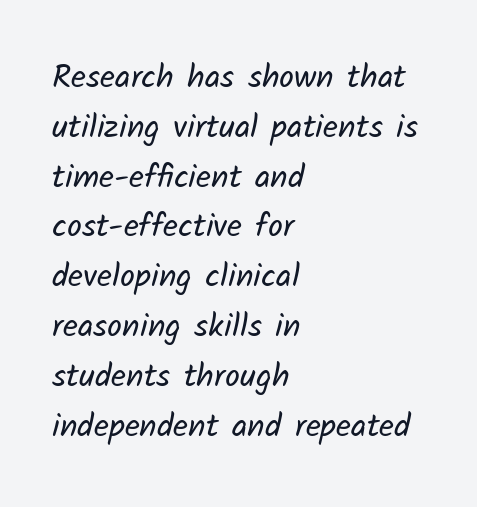
The image shows 33 px regular-weight sans-serif type; set left-aligned, normal line spacing (1.51x), normal letter spacing, not underlined; low stroke contrast and a medium x-height.
